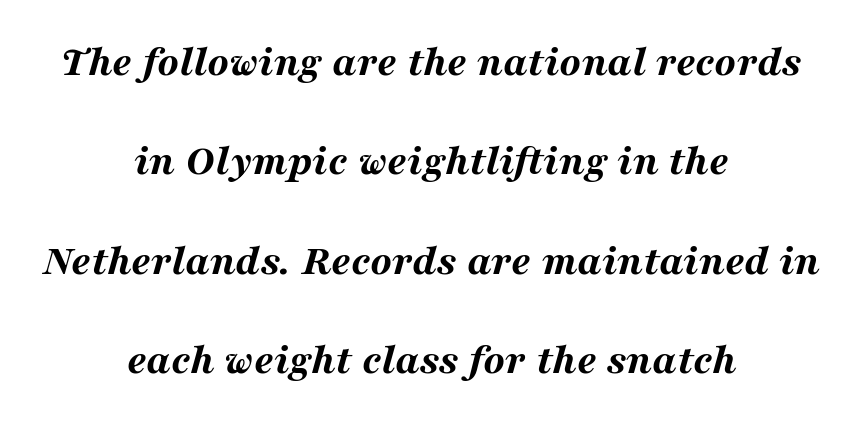
The lines are quadded center. The passage shown is not underscored anywhere. Is there much room between lines? Yes — plenty of vertical air separates them. The horizontal fit of the characters is conventional and even. The typography opts for an oblique posture over an upright one.
